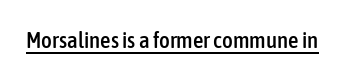
You can see a thin bar hugging the bottom of the glyphs. This rendering leaves character spacing at its baseline value. Style check: upright.
